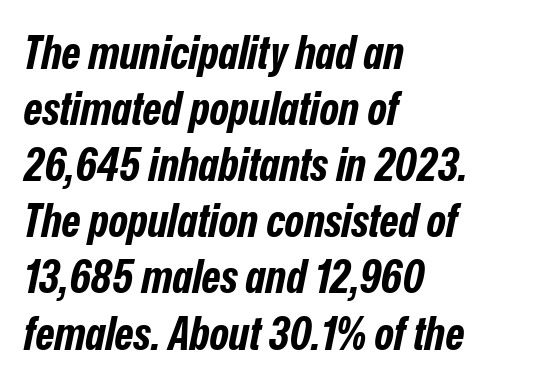
Q: Is the text bold? A: Yes.
Q: Is the text italic (slanted)? A: Yes, it leans right by about 12 degrees.
Q: Is the text underlined? A: No.
Q: How is the paragraph aligned? A: Left-aligned.
Q: Is the spacing between letters normal or unusually wide? A: Normal.
Q: Width (condensed, normal, or wide)? A: Condensed.
Q: Stroke contrast? A: Low.
Q: x-height? A: Medium.
Q: Monospaced? A: No.
